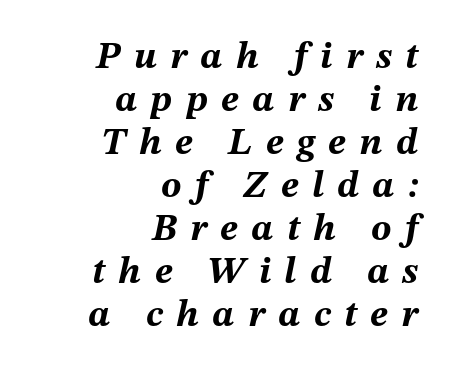
{"italic": "yes", "lean": "right", "slant_degrees": 12, "bold": "yes", "weight": "bold", "width": "normal", "stroke_contrast": "medium", "x_height": "medium", "monospaced": "no", "underline": "no", "align": "right", "line_spacing": "tight", "line_spacing_ratio": 1.13, "letter_spacing": "wide", "letter_spacing_em": 0.35, "glyph_px": 38}
